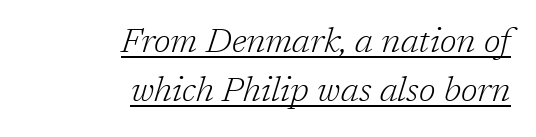
The image shows 35 px light serif type, italic (leaning right); set right-aligned, normal line spacing (1.39x), normal letter spacing, underlined; low stroke contrast and a medium x-height.
